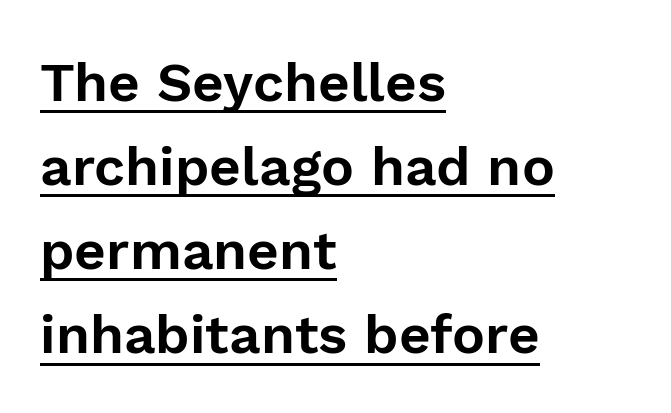
The image shows 55 px sans-serif type, upright; set left-aligned, normal line spacing (1.53x), normal letter spacing, underlined; low stroke contrast and a medium x-height.
